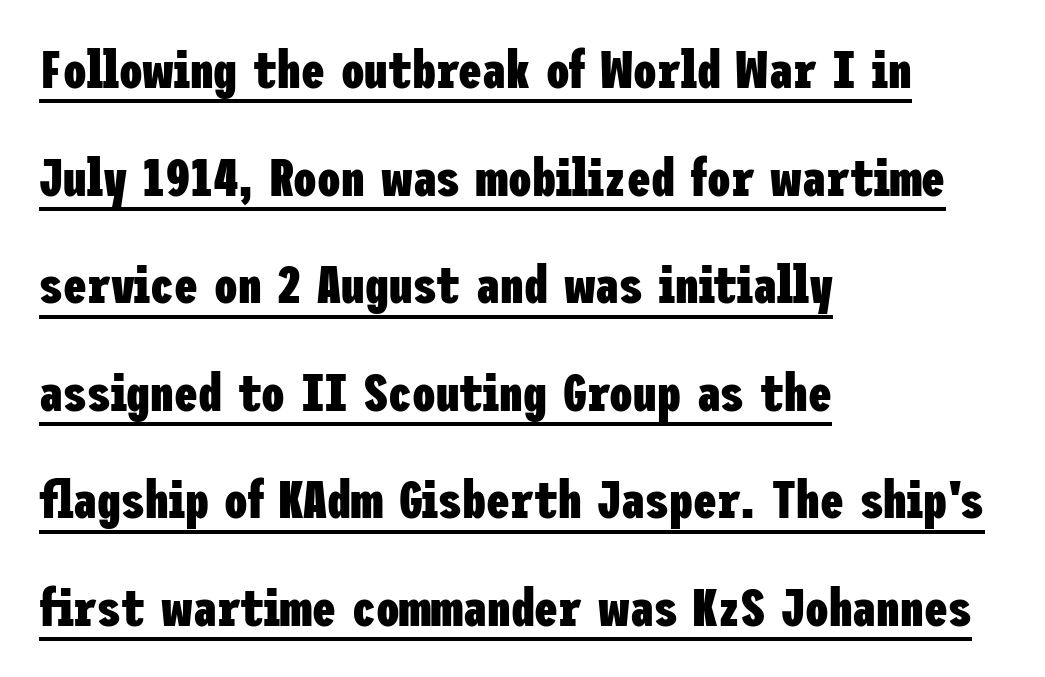
This sample is left-justified, so line endings fall wherever the words run out. The glyphs are accompanied by a horizontal stroke just below them. A typesetter would mark this as roman, not italic. Strong, thick strokes mark this as bold type.
